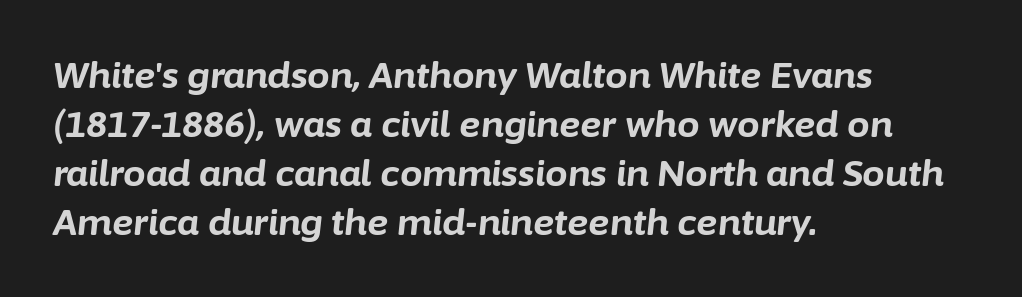
The image shows 36 px bold type, italic (leaning right); set left-aligned, normal line spacing (1.36x), normal letter spacing, not underlined; low stroke contrast and a medium x-height.
